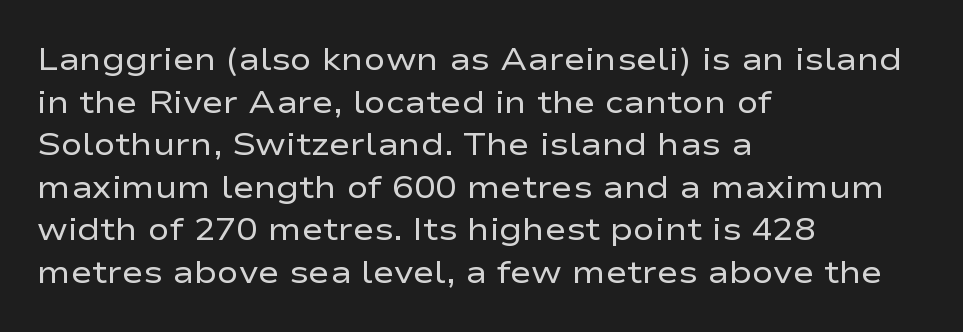
The image shows 32 px regular-weight, wide sans-serif type, upright; set left-aligned, normal line spacing (1.33x), normal letter spacing, not underlined; low stroke contrast and a medium x-height.
